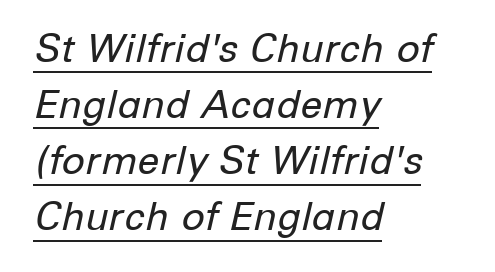
{"italic": "yes", "lean": "right", "slant_degrees": 12, "bold": "no", "weight": "regular", "width": "normal", "stroke_contrast": "low", "x_height": "medium", "monospaced": "no", "underline": "yes", "align": "left", "line_spacing": "normal", "line_spacing_ratio": 1.44, "letter_spacing": "normal", "letter_spacing_em": 0.0, "glyph_px": 39}
